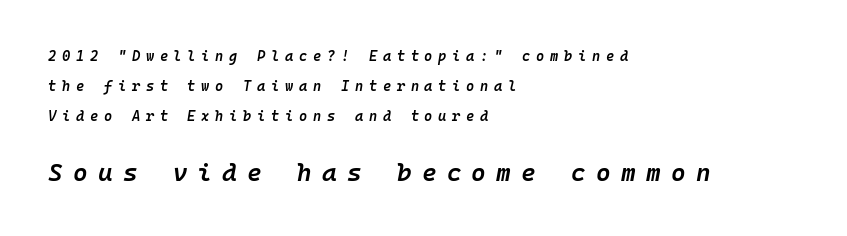
The image shows 25 px text type, italic (leaning right); set left-aligned, loose line spacing (2.13x), unusually wide letter spacing (+0.41 em), not underlined; the second (bottom) block is 1.79x larger.
